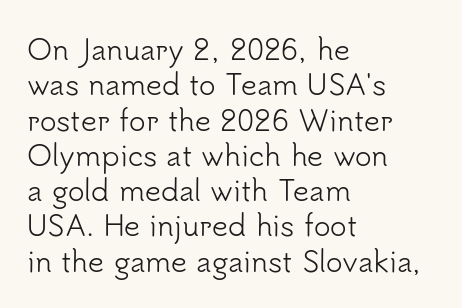
The image shows 28 px light sans-serif type, upright; set left-aligned, normal line spacing (1.26x), normal letter spacing, not underlined; low stroke contrast and a small x-height.
